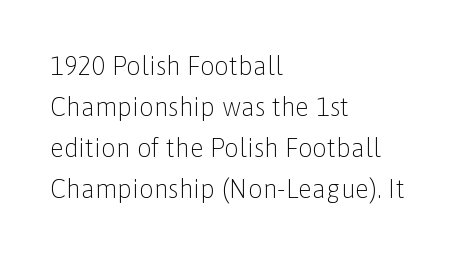
{"italic": "no", "bold": "no", "underline": "no", "align": "left", "line_spacing": "normal", "line_spacing_ratio": 1.58, "letter_spacing": "normal", "letter_spacing_em": 0.0, "glyph_px": 26}
